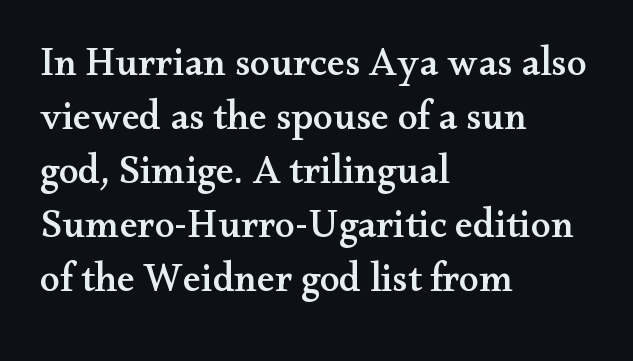
The image shows 40 px wide serif type, upright; set left-aligned, normal line spacing (1.35x), normal letter spacing, not underlined; medium stroke contrast and a small x-height.
